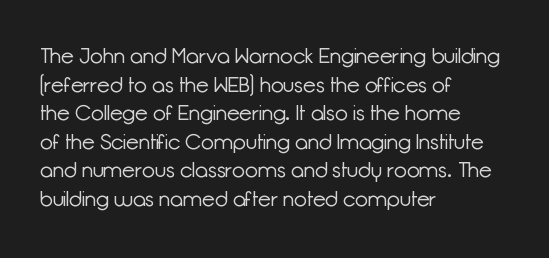
The image shows 21 px text type, upright; set left-aligned, normal line spacing (1.36x), normal letter spacing, not underlined.
